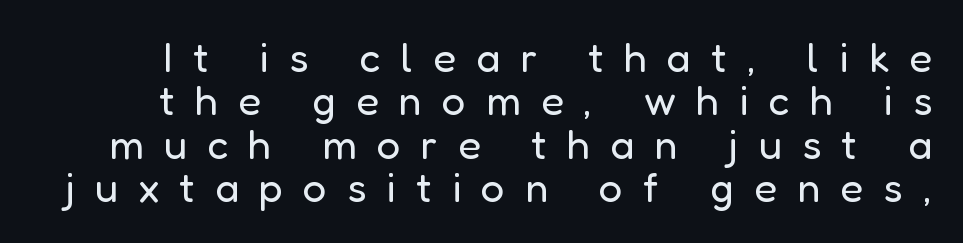
The image shows 42 px regular-weight sans-serif type, upright; set tight line spacing (1.03x), unusually wide letter spacing (+0.48 em), not underlined; low stroke contrast and a medium x-height.
